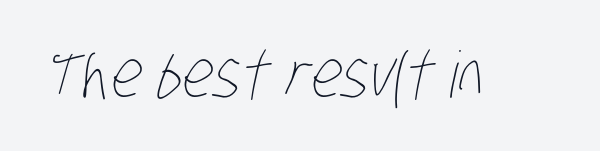
No heavy texture on the line: the type isn't bold. The rendering uses natural spacing where letterforms have individual widths. This rendering features lettering with no underline. The letters sit at their default tracking, neither squeezed nor spread.
